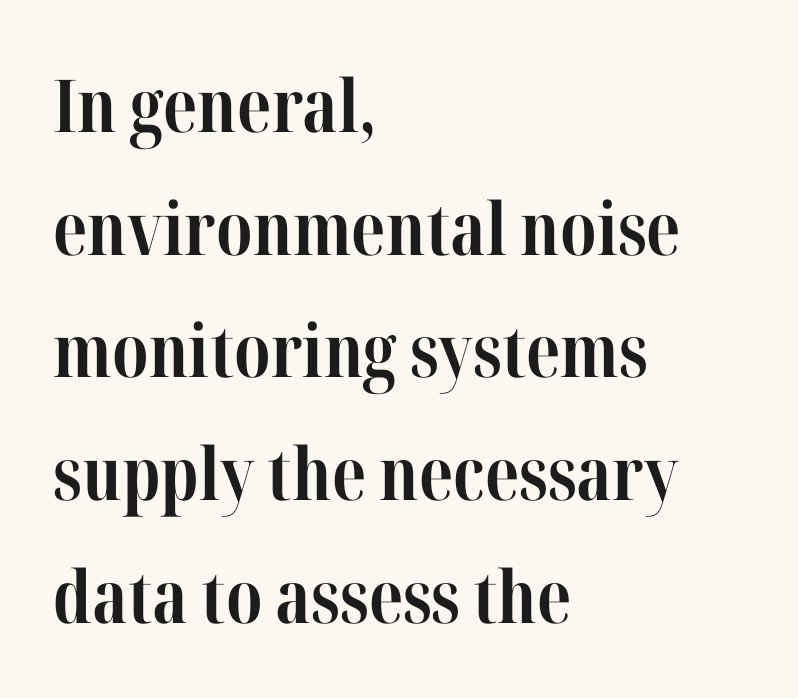
Q: Is the text bold? A: Yes.
Q: Is the text italic (slanted)? A: No, it is upright.
Q: Is the typeface a serif or a sans-serif typeface? A: Serif.
Q: Is the text underlined? A: No.
Q: How is the paragraph aligned? A: Left-aligned.
Q: Is the spacing between letters normal or unusually wide? A: Normal.
Q: Is the spacing between lines tight, normal or loose? A: Normal.
Q: Width (condensed, normal, or wide)? A: Condensed.
Q: Stroke contrast? A: High.
Q: x-height? A: Medium.
Q: Monospaced? A: No.
